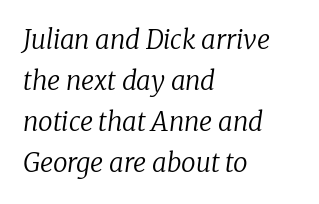
{"italic": "yes", "lean": "right", "slant_degrees": 8, "bold": "no", "underline": "no", "align": "left", "line_spacing": "normal", "line_spacing_ratio": 1.58, "letter_spacing": "normal", "letter_spacing_em": 0.0, "glyph_px": 26}
